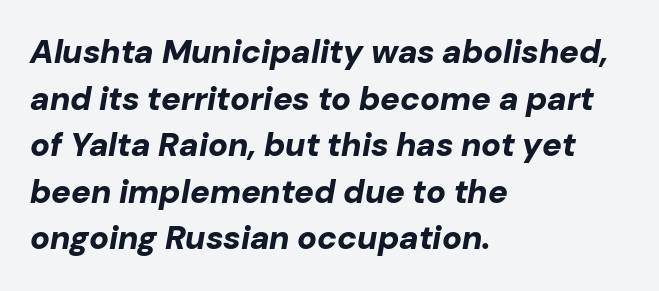
Q: Is the text bold? A: Yes.
Q: Is the text italic (slanted)? A: Yes, it leans right by about 10 degrees.
Q: Is the text underlined? A: No.
Q: How is the paragraph aligned? A: Left-aligned.
Q: Is the spacing between letters normal or unusually wide? A: Normal.
Q: Is the spacing between lines tight, normal or loose? A: Normal.
Q: Width (condensed, normal, or wide)? A: Normal.
Q: Stroke contrast? A: Low.
Q: x-height? A: Medium.
Q: Monospaced? A: No.
